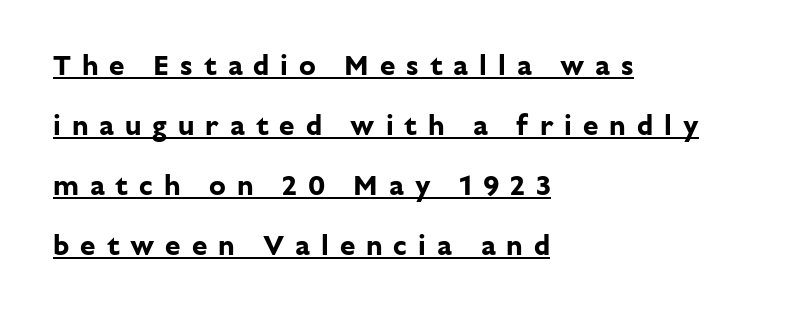
Strong, thick strokes mark this as bold type. Horizontal alignment here is leftward, the default for most running prose. The vertical gap from one line to the next is large. Decoration check: the copy is underlined.
